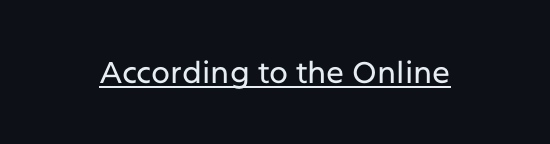
Characters remain perfectly vertical along every line. There is no visible air inserted between adjacent glyphs. Beneath each row of characters lies a ruled line. These lines are rendered in a variable-pitch font. What kind of face is this? One without serifs — a sans.
